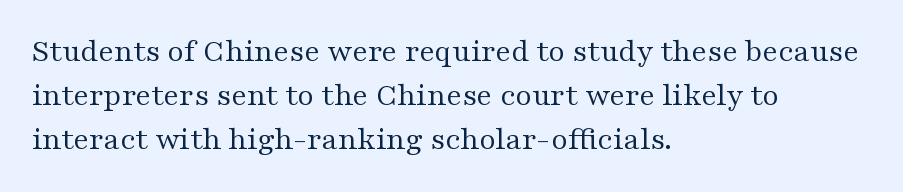
Q: Is the text bold? A: No.
Q: Is the text italic (slanted)? A: No, it is upright.
Q: Is the typeface a serif or a sans-serif typeface? A: Serif.
Q: Is the text underlined? A: No.
Q: How is the paragraph aligned? A: Left-aligned.
Q: Is the spacing between letters normal or unusually wide? A: Normal.
Q: Is the spacing between lines tight, normal or loose? A: Normal.
Q: Width (condensed, normal, or wide)? A: Wide.
Q: Stroke contrast? A: Medium.
Q: x-height? A: Medium.
Q: Monospaced? A: No.
